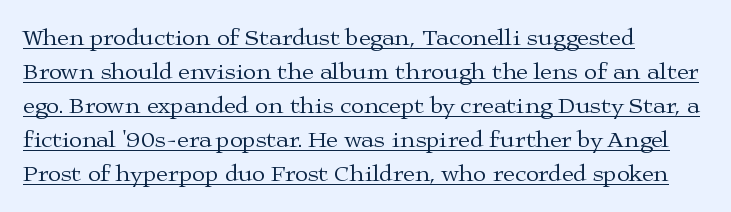
Italic: no, the glyphs are upright roman. The gaps between neighbouring characters are ordinary and unremarkable. Weight: in the light-to-regular range. Leading matches the norm, producing a regular column. Caption: multi-line text, flush left, ragged right. Glance below the letters and you will spot a drawn line.
